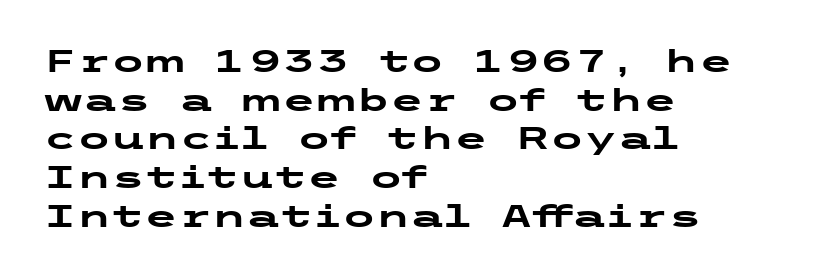
Quick note: interline space is typical. The face used here is a sans, in the tradition of grotesques and geometrics. These lines are set flush left with a ragged right edge. Check under the words: just untouched page.
